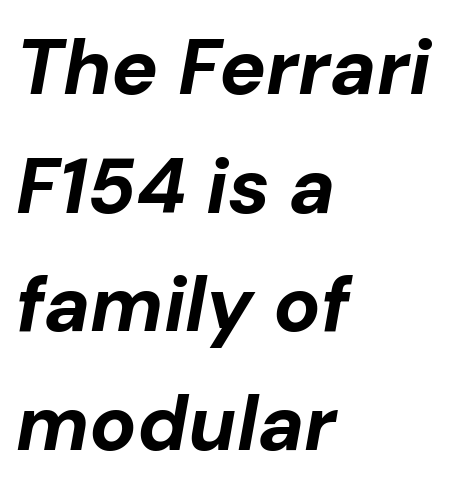
The image shows 78 px bold type, italic (leaning right); set left-aligned, normal line spacing (1.52x), normal letter spacing, not underlined; low stroke contrast and a medium x-height.
